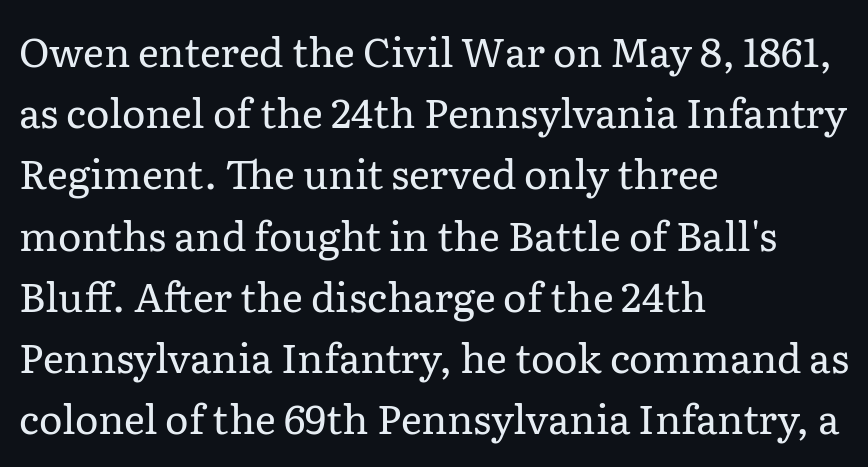
{"serif": "yes", "italic": "no", "bold": "no", "weight": "regular", "width": "normal", "stroke_contrast": "low", "x_height": "medium", "monospaced": "no", "underline": "no", "align": "left", "line_spacing": "normal", "line_spacing_ratio": 1.53, "letter_spacing": "normal", "letter_spacing_em": 0.0, "glyph_px": 40}
